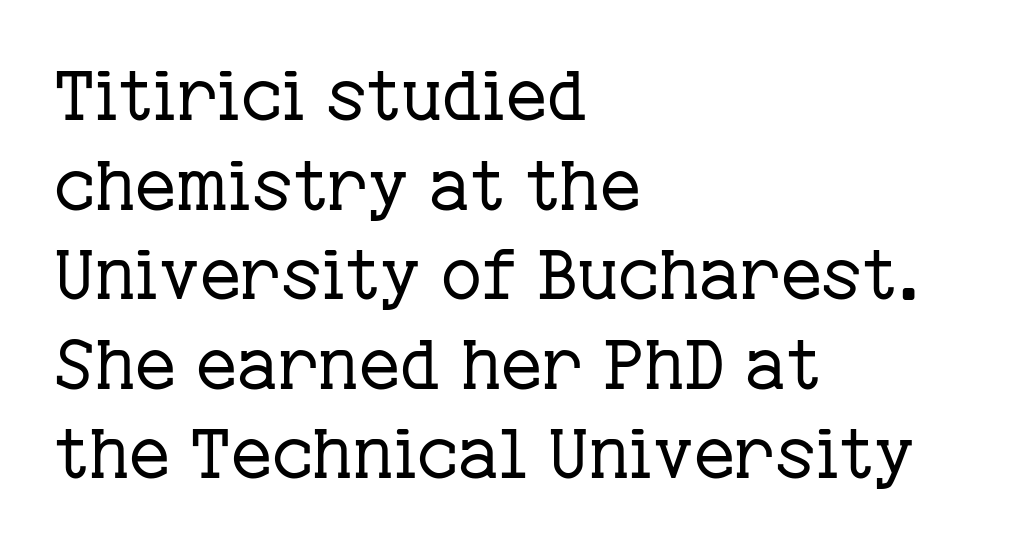
Q: Is the text bold? A: No.
Q: Is the text italic (slanted)? A: No, it is upright.
Q: Is the typeface a serif or a sans-serif typeface? A: Serif.
Q: Is the text underlined? A: No.
Q: How is the paragraph aligned? A: Left-aligned.
Q: Is the spacing between letters normal or unusually wide? A: Normal.
Q: Is the spacing between lines tight, normal or loose? A: Normal.
Q: Width (condensed, normal, or wide)? A: Normal.
Q: Stroke contrast? A: Low.
Q: x-height? A: Medium.
Q: Monospaced? A: No.
